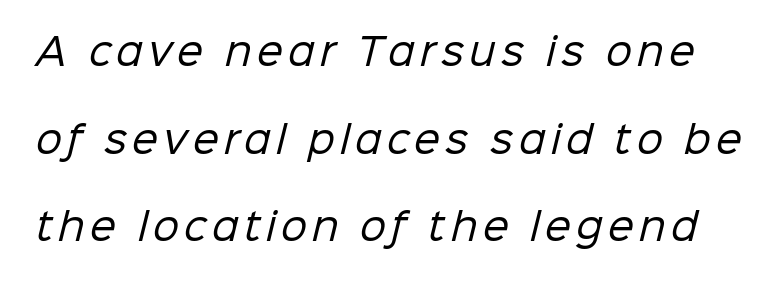
The image shows 37 px regular-weight sans-serif type; set loose line spacing (2.37x), not underlined; low stroke contrast and a medium x-height.
